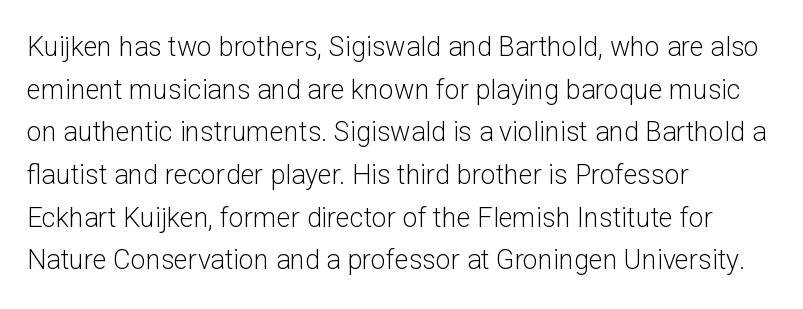
Q: Is the text bold? A: No.
Q: Is the text italic (slanted)? A: No, it is upright.
Q: Is the text underlined? A: No.
Q: How is the paragraph aligned? A: Left-aligned.
Q: Is the spacing between letters normal or unusually wide? A: Normal.
Q: Is the spacing between lines tight, normal or loose? A: Normal.
